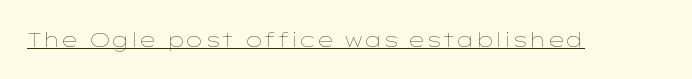
Between one letter and the next there's only the usual sliver of space. A roman cut, with each character standing at attention. The rendered words wear a rule along their underside. Heaviness? Minimal to ordinary, like unemphasized prose.
